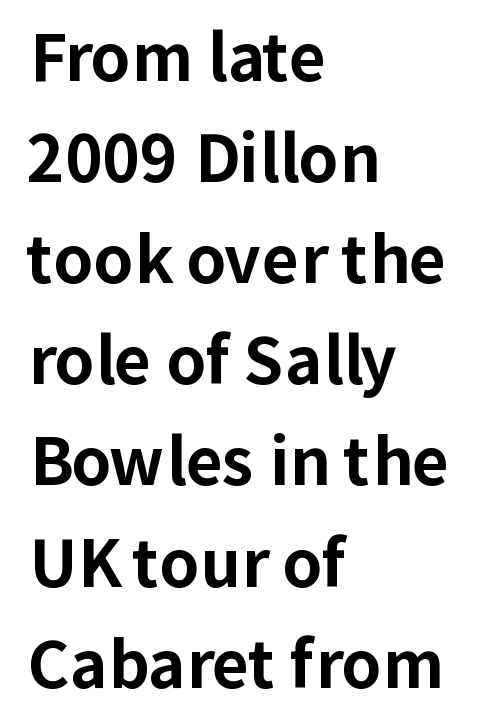
Q: Is the text bold? A: Yes.
Q: Is the text italic (slanted)? A: No, it is upright.
Q: Is the typeface a serif or a sans-serif typeface? A: Sans-serif.
Q: Is the text underlined? A: No.
Q: How is the paragraph aligned? A: Left-aligned.
Q: Is the spacing between letters normal or unusually wide? A: Normal.
Q: Is the spacing between lines tight, normal or loose? A: Normal.
Q: Width (condensed, normal, or wide)? A: Normal.
Q: Stroke contrast? A: Low.
Q: x-height? A: Medium.
Q: Monospaced? A: No.
